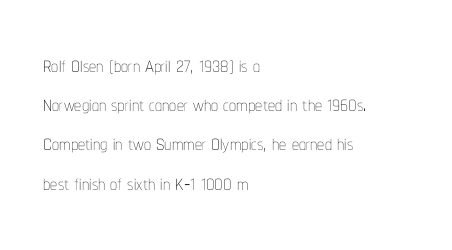
{"italic": "no", "bold": "no", "weight": "thin", "width": "condensed", "stroke_contrast": "low", "x_height": "medium", "monospaced": "no", "underline": "no", "align": "left", "line_spacing": "normal", "line_spacing_ratio": 1.4, "letter_spacing": "normal", "letter_spacing_em": 0.0, "glyph_px": 28}
